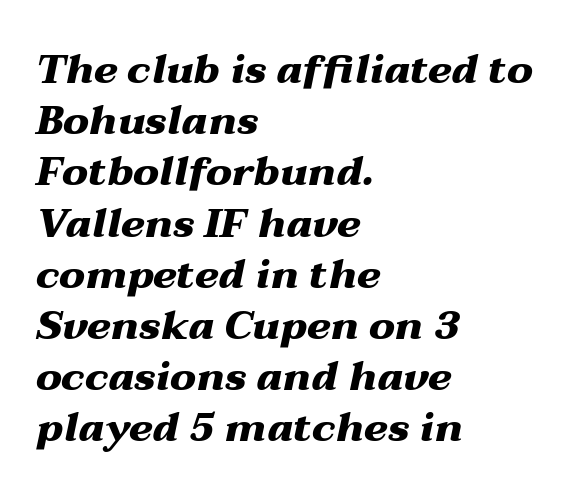
{"italic": "yes", "lean": "right", "slant_degrees": 12, "bold": "yes", "weight": "heavy", "width": "wide", "stroke_contrast": "medium", "x_height": "medium", "monospaced": "no", "underline": "no", "align": "left", "line_spacing": "normal", "line_spacing_ratio": 1.28, "letter_spacing": "normal", "letter_spacing_em": 0.0, "glyph_px": 40}
